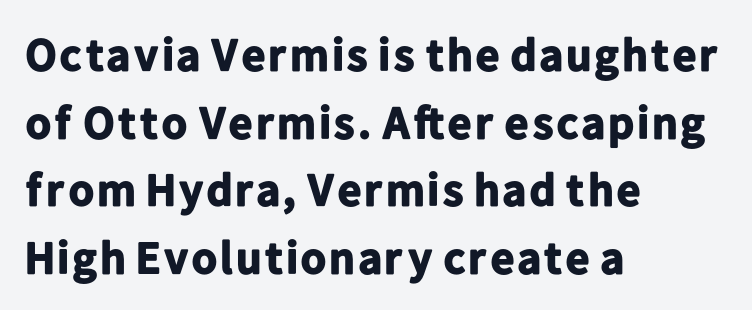
Q: Is the text bold? A: Yes.
Q: Is the text italic (slanted)? A: No, it is upright.
Q: Is the typeface a serif or a sans-serif typeface? A: Sans-serif.
Q: Is the text underlined? A: No.
Q: How is the paragraph aligned? A: Left-aligned.
Q: Is the spacing between letters normal or unusually wide? A: Normal.
Q: Is the spacing between lines tight, normal or loose? A: Normal.
Q: Width (condensed, normal, or wide)? A: Normal.
Q: Stroke contrast? A: Low.
Q: x-height? A: Medium.
Q: Monospaced? A: No.
